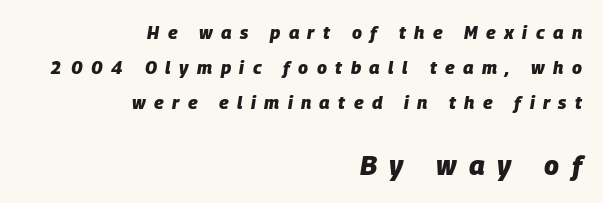
Q: Is the text bold? A: Yes.
Q: Is the text italic (slanted)? A: Yes, it leans right by about 9 degrees.
Q: Is the text underlined? A: No.
Q: How is the paragraph aligned? A: Right-aligned.
Q: Is the spacing between letters normal or unusually wide? A: Unusually wide.
Q: Is the spacing between lines tight, normal or loose? A: Loose.
Q: Which block of text is set in a larger size, the first (top) or the second (bottom)? A: The second (bottom) one.
